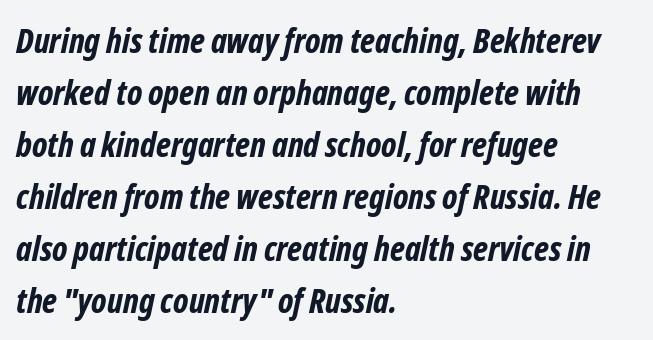
Q: Is the text bold? A: Yes.
Q: Is the typeface a serif or a sans-serif typeface? A: Sans-serif.
Q: Is the text underlined? A: No.
Q: How is the paragraph aligned? A: Left-aligned.
Q: Is the spacing between letters normal or unusually wide? A: Normal.
Q: Is the spacing between lines tight, normal or loose? A: Normal.
Q: Width (condensed, normal, or wide)? A: Condensed.
Q: Stroke contrast? A: Low.
Q: x-height? A: Medium.
Q: Monospaced? A: No.
